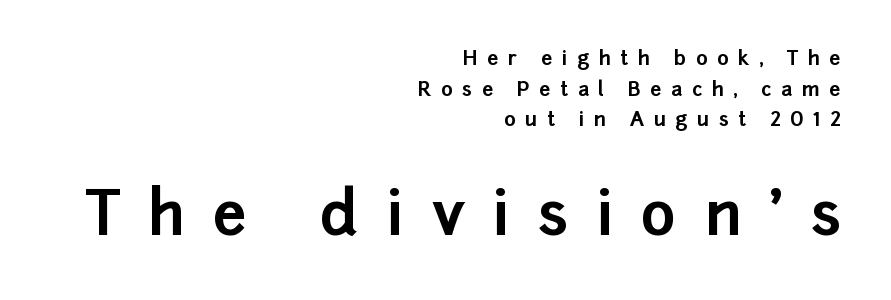
In this sample the second text group is rendered at the bigger scale. The sample has been set heavy, in full bold. Varying glyph widths throughout — classic text-font behaviour. Horizontal bands of white between lines are of average thickness.
